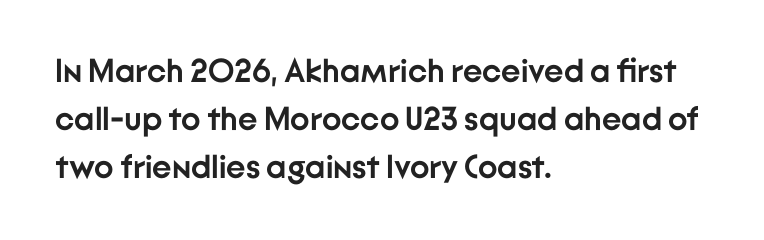
Short and long lines alike share a common starting point at left. A typesetter would call this proportional, since set widths differ per character. Honestly, the row spacing looks completely unremarkable. The typography opts for an upright posture over an oblique one. Underline: absent. Tracking value appears to be zero — textbook default spacing.
